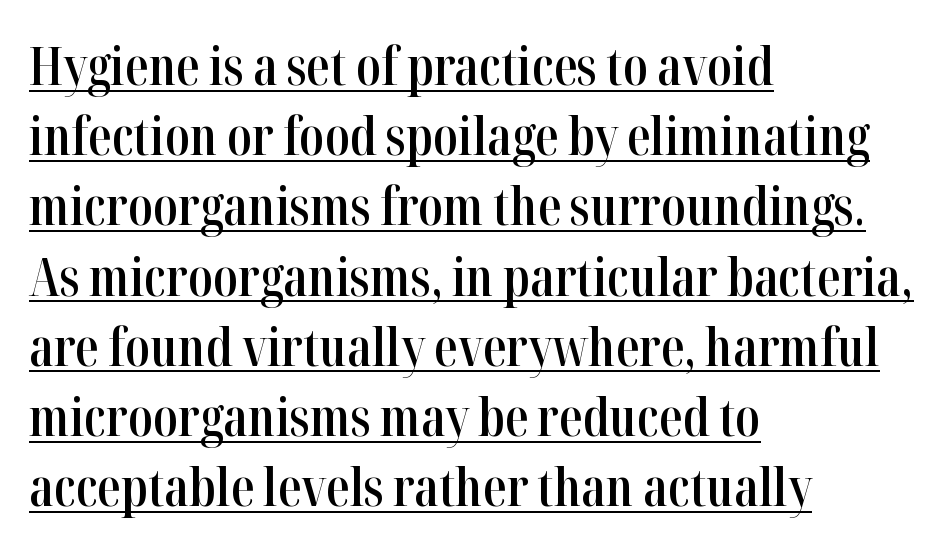
A serif font was chosen for this passage. Upright lettering throughout. Weight: semibold (demi). Regular leading. The letters advance in unequal steps, a hallmark of proportional type.
